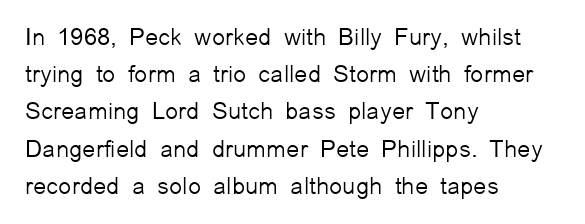
Ordinary non-slanted type is in use. This sample uses plain, unmodified letter spacing. Has an underline been added? It has not. The designer left line spacing at the default. The cut favours lightness, reaching ordinary text weight at its darkest. Layout note: lines flush left.
